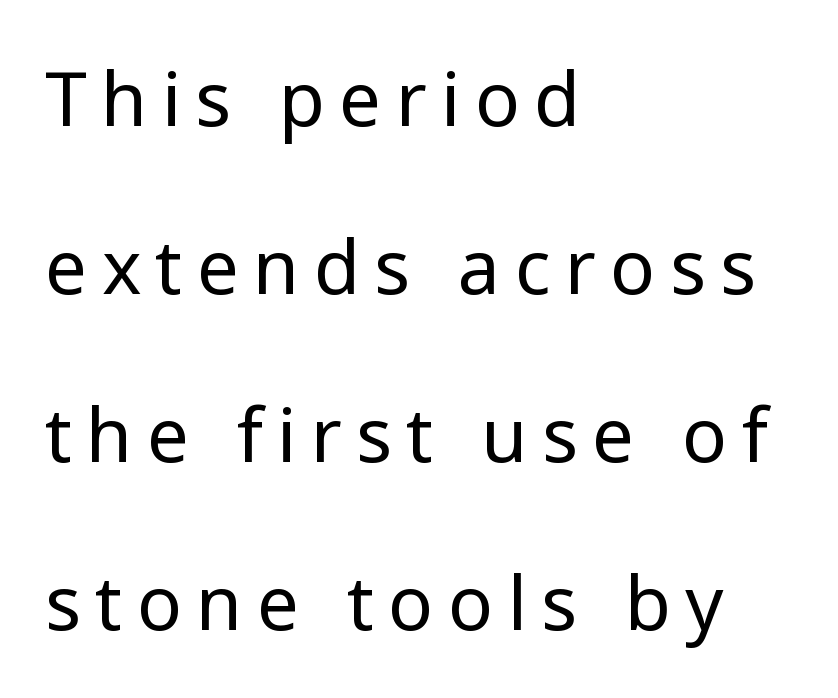
{"serif": "no", "italic": "no", "bold": "no", "weight": "regular", "width": "normal", "stroke_contrast": "low", "x_height": "medium", "monospaced": "no", "underline": "no", "align": "left", "line_spacing": "loose", "line_spacing_ratio": 2.24, "glyph_px": 75}
